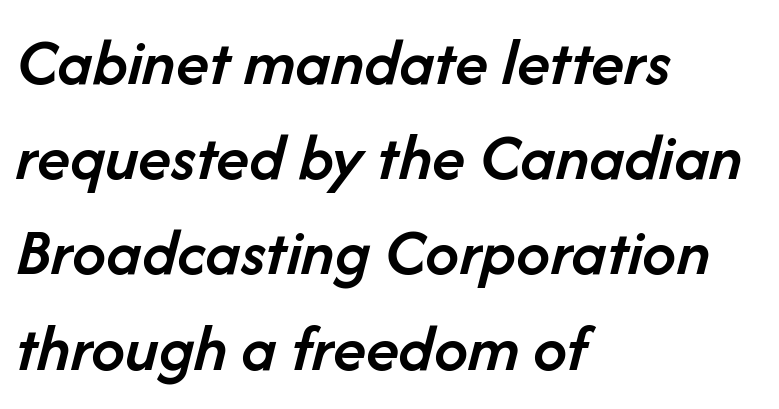
The rendering uses a moderate line-height, typical for paragraphs. Each word holds together tightly as a unit, with standard inter-letter gaps. A typesetter would call this proportional, since set widths differ per character. The foot of each line stays bare and open. Weight: semibold (demi).
